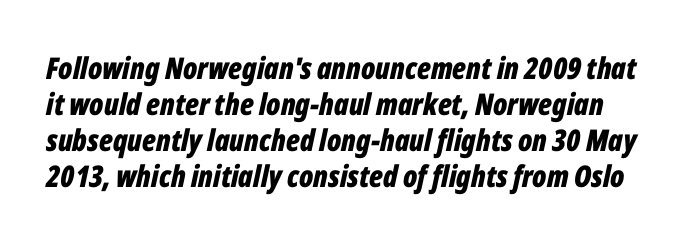
Q: Is the text bold? A: Yes.
Q: Is the text italic (slanted)? A: Yes, it leans right by about 12 degrees.
Q: Is the text underlined? A: No.
Q: Is the spacing between letters normal or unusually wide? A: Normal.
Q: Width (condensed, normal, or wide)? A: Condensed.
Q: Stroke contrast? A: Low.
Q: x-height? A: Medium.
Q: Monospaced? A: No.
